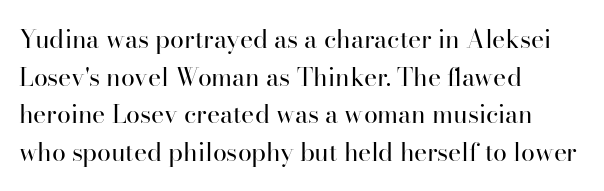
The face used here is rendered with its standard letterfit. Just letters on the line, the space beneath them empty. Caption: face not bold, strokes unweighted. Line spacing here is normal.
